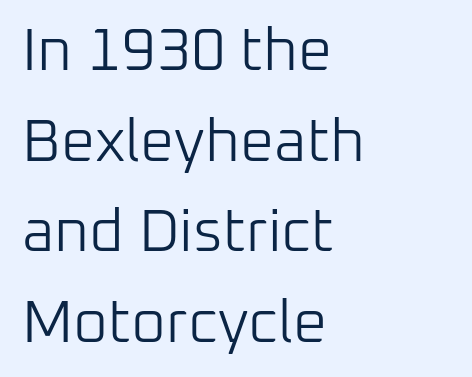
Q: Is the text bold? A: No.
Q: Is the text italic (slanted)? A: No, it is upright.
Q: Is the typeface a serif or a sans-serif typeface? A: Sans-serif.
Q: Is the text underlined? A: No.
Q: How is the paragraph aligned? A: Left-aligned.
Q: Is the spacing between letters normal or unusually wide? A: Normal.
Q: Is the spacing between lines tight, normal or loose? A: Normal.
Q: Width (condensed, normal, or wide)? A: Normal.
Q: Stroke contrast? A: Low.
Q: x-height? A: Medium.
Q: Monospaced? A: No.
